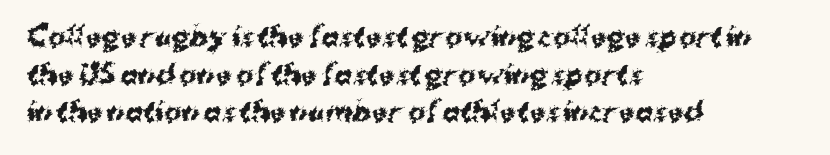
{"bold": "yes", "underline": "no", "align": "left", "line_spacing": "normal", "line_spacing_ratio": 1.45, "letter_spacing": "normal", "letter_spacing_em": 0.0, "glyph_px": 26}
